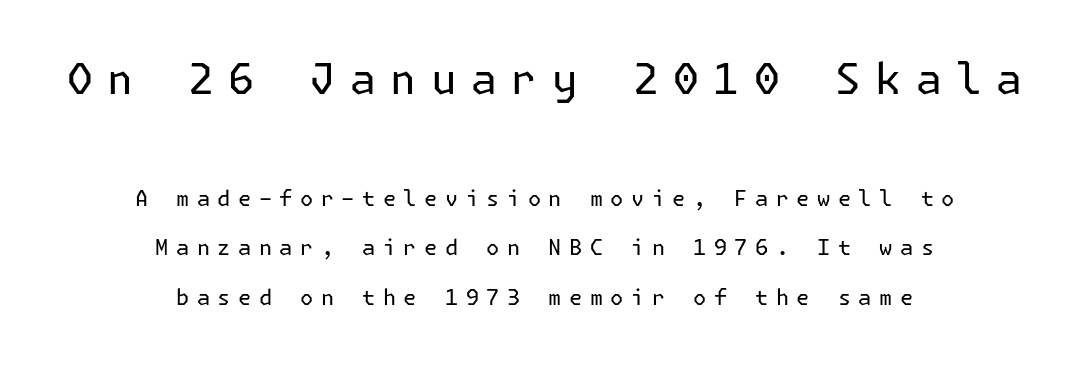
{"serif": "no", "italic": "no", "bold": "no", "weight": "regular", "width": "normal", "stroke_contrast": "low", "x_height": "medium", "underline": "no", "align": "center", "line_spacing": "loose", "line_spacing_ratio": 2.26, "letter_spacing": "wide", "letter_spacing_em": 0.34, "larger_block": "first", "size_ratio": 1.95, "glyph_px": 43}
